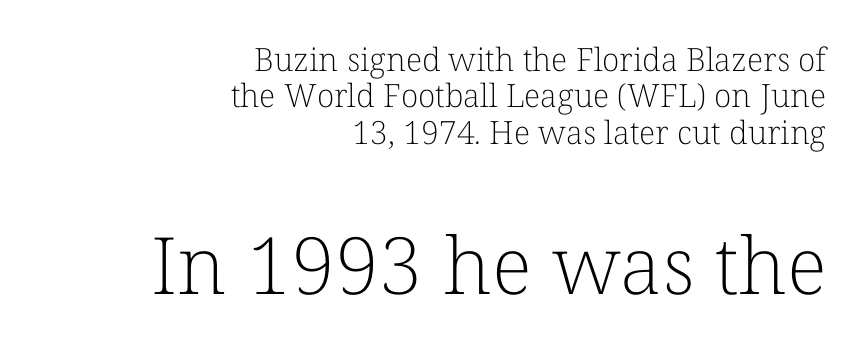
{"serif": "yes", "italic": "no", "bold": "no", "weight": "light", "width": "normal", "stroke_contrast": "low", "x_height": "medium", "monospaced": "no", "underline": "no", "align": "right", "line_spacing": "tight", "line_spacing_ratio": 1.14, "letter_spacing": "normal", "letter_spacing_em": 0.0, "larger_block": "second", "size_ratio": 2.47, "glyph_px": 79}
